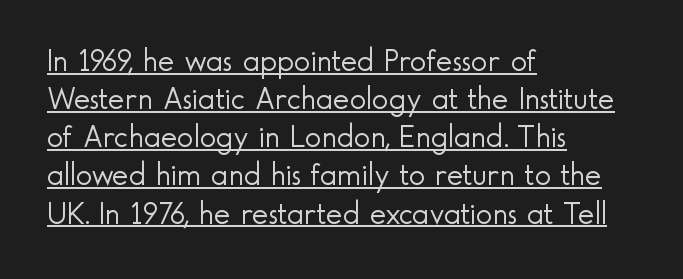
The image shows 31 px light sans-serif type, upright; set left-aligned, line spacing 1.23x, normal letter spacing, underlined; a small x-height.
